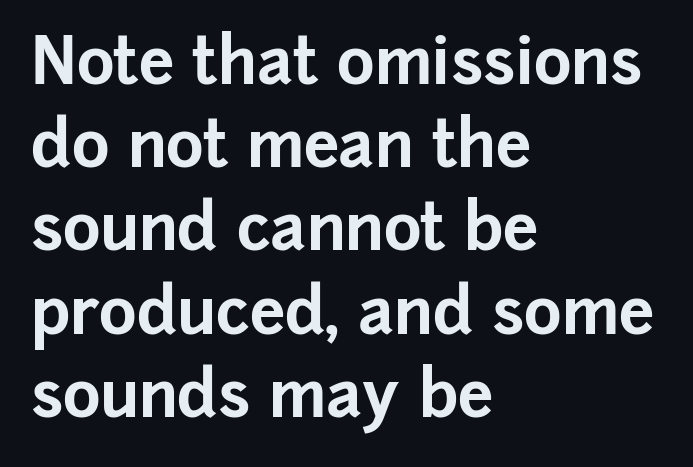
Q: Is the text bold? A: Yes.
Q: Is the text italic (slanted)? A: No, it is upright.
Q: Is the typeface a serif or a sans-serif typeface? A: Sans-serif.
Q: Is the text underlined? A: No.
Q: How is the paragraph aligned? A: Left-aligned.
Q: Is the spacing between letters normal or unusually wide? A: Normal.
Q: Is the spacing between lines tight, normal or loose? A: Normal.
Q: Width (condensed, normal, or wide)? A: Normal.
Q: Stroke contrast? A: Low.
Q: x-height? A: Medium.
Q: Monospaced? A: No.
